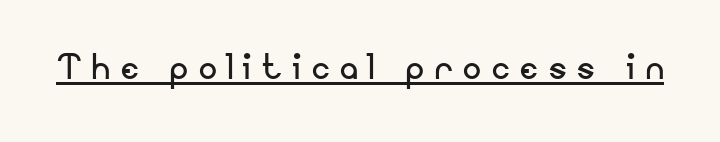
Q: Is the text bold? A: No.
Q: Is the text italic (slanted)? A: No, it is upright.
Q: Is the typeface a serif or a sans-serif typeface? A: Sans-serif.
Q: Is the text underlined? A: Yes.
Q: Is the spacing between letters normal or unusually wide? A: Unusually wide.
Q: Width (condensed, normal, or wide)? A: Normal.
Q: Stroke contrast? A: Low.
Q: x-height? A: Small.
Q: Monospaced? A: No.
